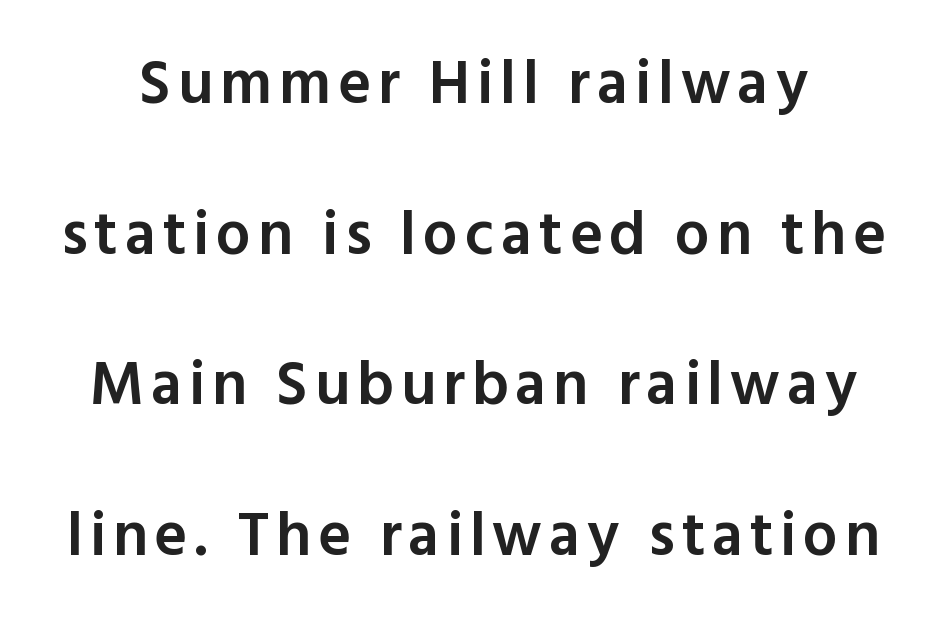
Semibold letterforms, between regular and bold. The string is rendered with underlining switched off. Varying glyph widths throughout — classic text-font behaviour. Each letter's strokes conclude bluntly, with no projecting serifs. Posture: vertical. You could fit nearly another row in the gap between these rows.
